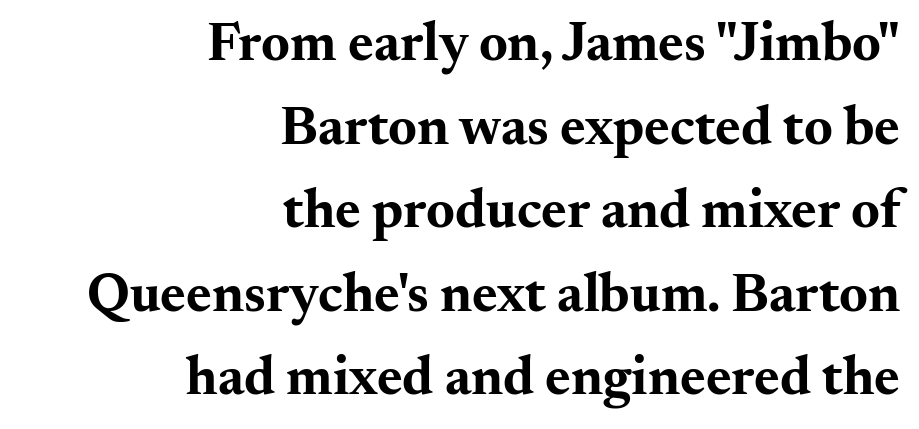
The compositor pushed each line to the right boundary. In terms of letterform style, serifs are clearly present. Only glyphs here, with clear space below each row. Pretty heavy lettering here — definitely bold. The face used here is proportionally spaced, like ordinary book or web type. The space between consecutive lines is moderate.
